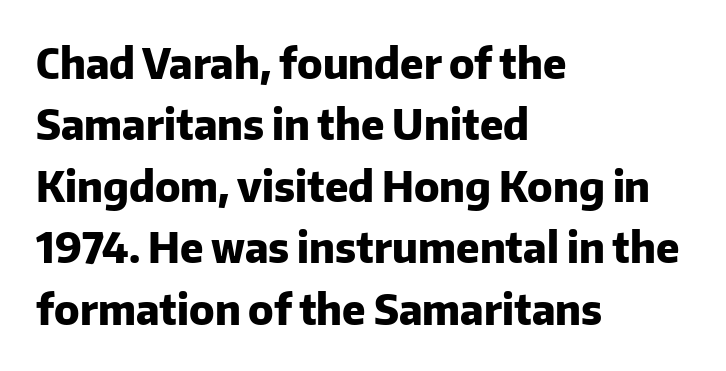
Q: Is the text bold? A: Yes.
Q: Is the text italic (slanted)? A: No, it is upright.
Q: Is the typeface a serif or a sans-serif typeface? A: Sans-serif.
Q: Is the text underlined? A: No.
Q: How is the paragraph aligned? A: Left-aligned.
Q: Is the spacing between letters normal or unusually wide? A: Normal.
Q: Is the spacing between lines tight, normal or loose? A: Normal.
Q: Width (condensed, normal, or wide)? A: Normal.
Q: Stroke contrast? A: Low.
Q: x-height? A: Medium.
Q: Monospaced? A: No.
